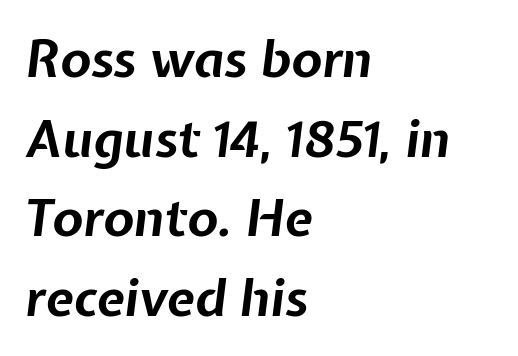
Q: Is the text bold? A: Yes.
Q: Is the text italic (slanted)? A: Yes, it leans right by about 7 degrees.
Q: Is the text underlined? A: No.
Q: How is the paragraph aligned? A: Left-aligned.
Q: Is the spacing between letters normal or unusually wide? A: Normal.
Q: Is the spacing between lines tight, normal or loose? A: Normal.
Q: Width (condensed, normal, or wide)? A: Normal.
Q: Stroke contrast? A: Low.
Q: x-height? A: Medium.
Q: Monospaced? A: No.
